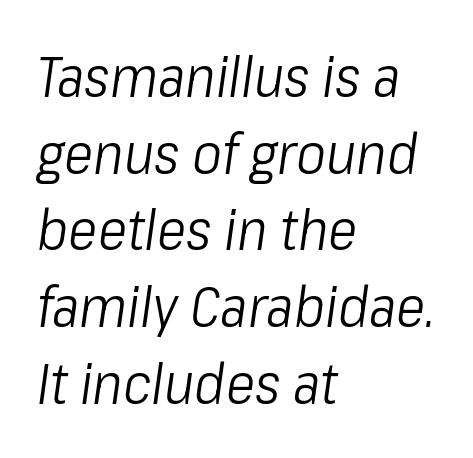
{"italic": "yes", "lean": "right", "slant_degrees": 8, "bold": "no", "weight": "light", "width": "condensed", "stroke_contrast": "low", "x_height": "medium", "monospaced": "no", "underline": "no", "align": "left", "line_spacing": "normal", "line_spacing_ratio": 1.37, "letter_spacing": "normal", "letter_spacing_em": 0.0, "glyph_px": 56}
